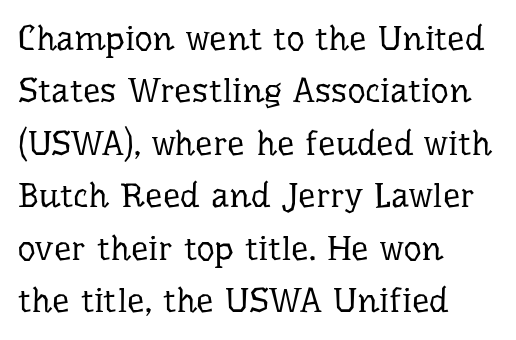
Does the lettering tilt? It doesn't — this is upright. In terms of leading, this rendering sits right in the middle. Yep, those are serifs on the letters. This rendering features lettering with no underline.
